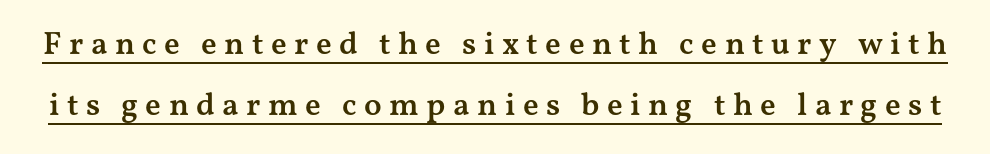
The image shows 32 px semibold, wide serif type, upright; set loose line spacing (1.92x), unusually wide letter spacing (+0.23 em), underlined; medium stroke contrast and a medium x-height.
